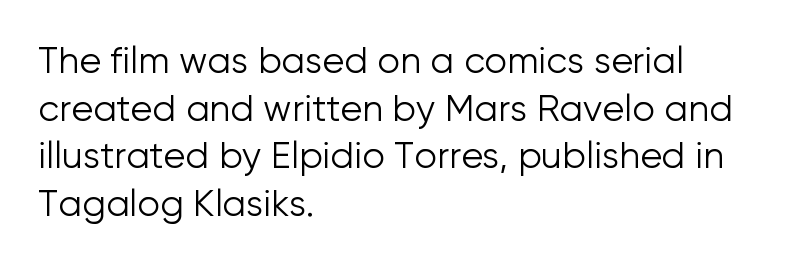
Q: Is the text bold? A: No.
Q: Is the text italic (slanted)? A: No, it is upright.
Q: Is the typeface a serif or a sans-serif typeface? A: Sans-serif.
Q: Is the text underlined? A: No.
Q: How is the paragraph aligned? A: Left-aligned.
Q: Is the spacing between letters normal or unusually wide? A: Normal.
Q: Is the spacing between lines tight, normal or loose? A: Normal.
Q: Width (condensed, normal, or wide)? A: Normal.
Q: Stroke contrast? A: Low.
Q: x-height? A: Medium.
Q: Monospaced? A: No.
